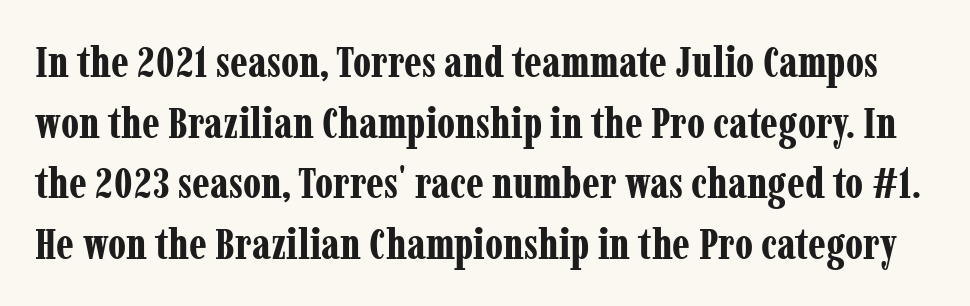
The image shows 44 px bold, condensed serif type, upright; set normal line spacing (1.38x), normal letter spacing, not underlined; low stroke contrast and a medium x-height.
